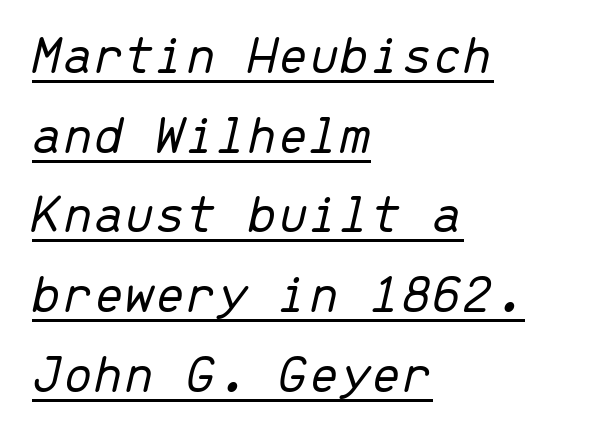
Would a proofreader flag this as italicized? Yes. Regarding leading, the lines here are spaced in the standard way. Note the uniform advance width — an 'i' takes as much space as an 'm'. Which margin do the lines hug? The left one — the right edge is uneven. This rendering features underlined lettering. Stem width sits at or under what a default text font uses.
